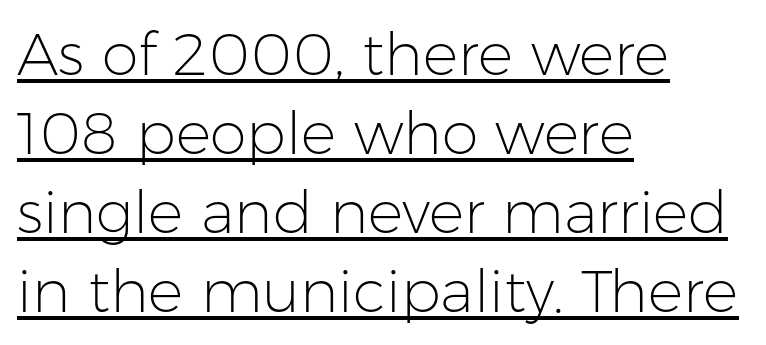
Q: Is the text bold? A: No.
Q: Is the text italic (slanted)? A: No, it is upright.
Q: Is the typeface a serif or a sans-serif typeface? A: Sans-serif.
Q: Is the text underlined? A: Yes.
Q: How is the paragraph aligned? A: Left-aligned.
Q: Is the spacing between letters normal or unusually wide? A: Normal.
Q: Is the spacing between lines tight, normal or loose? A: Normal.
Q: Width (condensed, normal, or wide)? A: Normal.
Q: Stroke contrast? A: Low.
Q: x-height? A: Medium.
Q: Monospaced? A: No.
